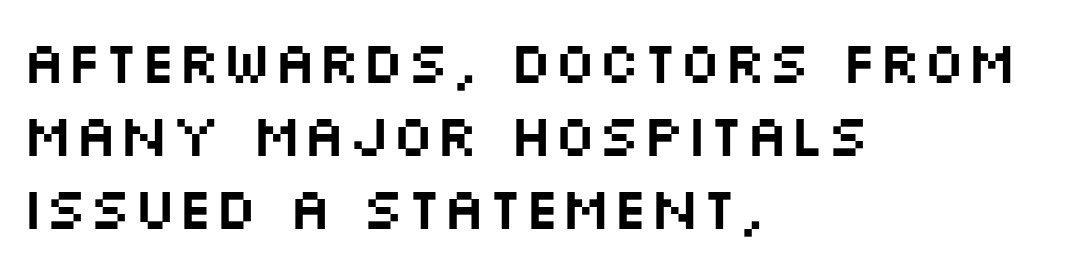
Q: Is the text italic (slanted)? A: No, it is upright.
Q: Is the typeface a serif or a sans-serif typeface? A: Sans-serif.
Q: Is the text underlined? A: No.
Q: How is the paragraph aligned? A: Left-aligned.
Q: Is the spacing between letters normal or unusually wide? A: Normal.
Q: Width (condensed, normal, or wide)? A: Wide.
Q: Stroke contrast? A: Medium.
Q: x-height? A: Large.
Q: Monospaced? A: No.
